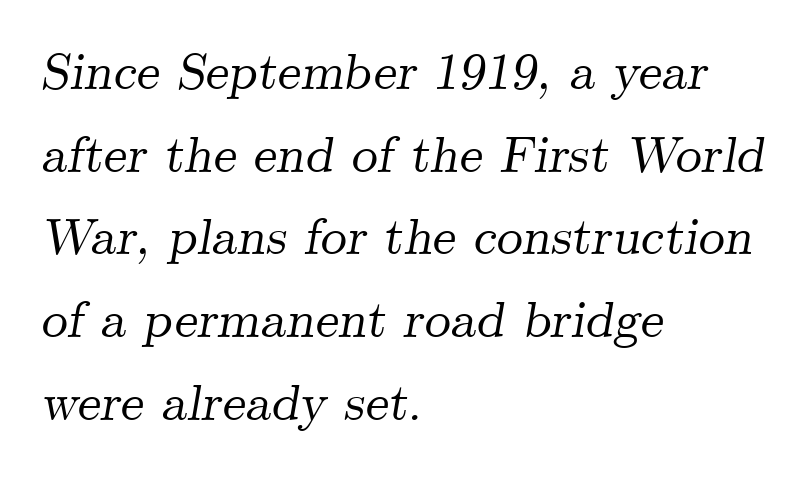
{"serif": "yes", "italic": "yes", "lean": "right", "slant_degrees": 9, "width": "normal", "stroke_contrast": "medium", "x_height": "small", "monospaced": "no", "underline": "no", "align": "left", "line_spacing": "normal", "line_spacing_ratio": 1.59, "letter_spacing": "normal", "letter_spacing_em": 0.0, "glyph_px": 52}
